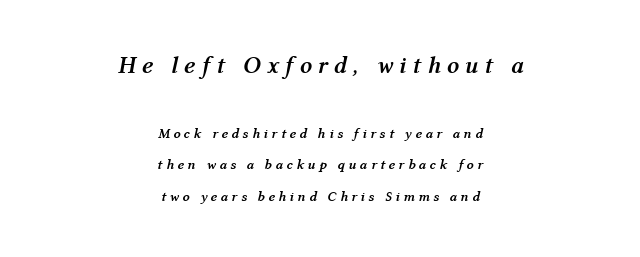
Q: Is the text bold? A: Yes.
Q: Is the text italic (slanted)? A: Yes, it leans right by about 12 degrees.
Q: Is the text underlined? A: No.
Q: How is the paragraph aligned? A: Centered.
Q: Is the spacing between letters normal or unusually wide? A: Unusually wide.
Q: Is the spacing between lines tight, normal or loose? A: Loose.
Q: Which block of text is set in a larger size, the first (top) or the second (bottom)? A: The first (top) one.
